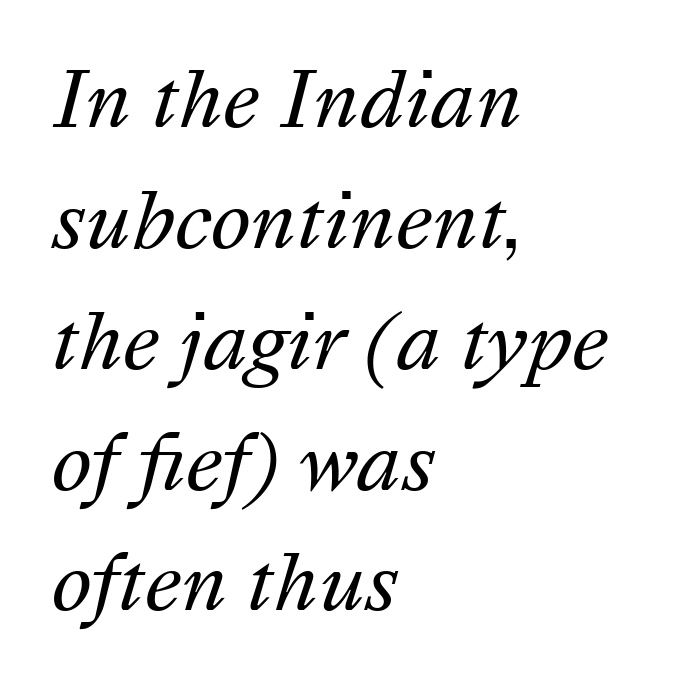
Q: Is the text bold? A: No.
Q: Is the text italic (slanted)? A: Yes, it leans right by about 16 degrees.
Q: Is the text underlined? A: No.
Q: How is the paragraph aligned? A: Left-aligned.
Q: Is the spacing between letters normal or unusually wide? A: Normal.
Q: Is the spacing between lines tight, normal or loose? A: Normal.
Q: Width (condensed, normal, or wide)? A: Normal.
Q: Stroke contrast? A: Medium.
Q: x-height? A: Medium.
Q: Monospaced? A: No.
